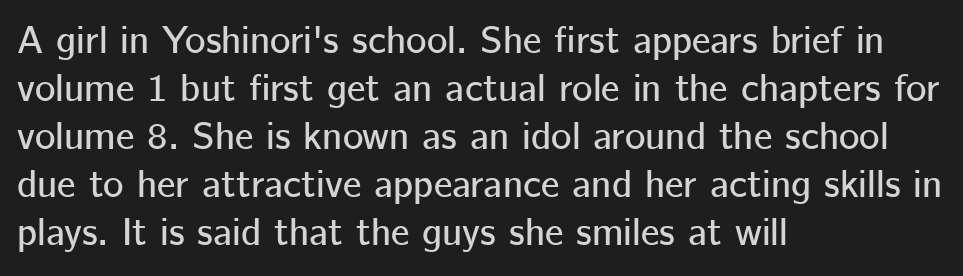
This rendering leaves character spacing at its baseline value. The passage shown is typed in a proportional face where columns would drift. The rendering shows plain stroke endings on the letterforms — a sans-serif design. The letters stand upright; this is a roman face. Horizontally, the lines are justified to the leading edge only.
